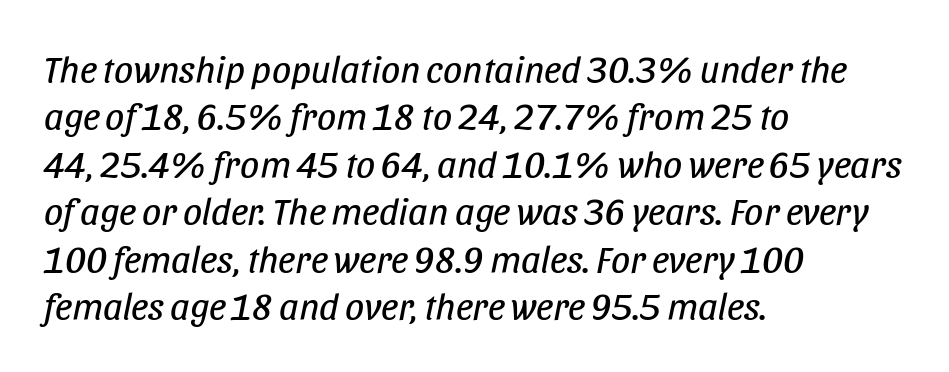
Q: Is the text bold? A: No.
Q: Is the text italic (slanted)? A: Yes, it leans right by about 11 degrees.
Q: Is the text underlined? A: No.
Q: How is the paragraph aligned? A: Left-aligned.
Q: Is the spacing between letters normal or unusually wide? A: Normal.
Q: Is the spacing between lines tight, normal or loose? A: Normal.
Q: Width (condensed, normal, or wide)? A: Condensed.
Q: Stroke contrast? A: Low.
Q: x-height? A: Large.
Q: Monospaced? A: No.
